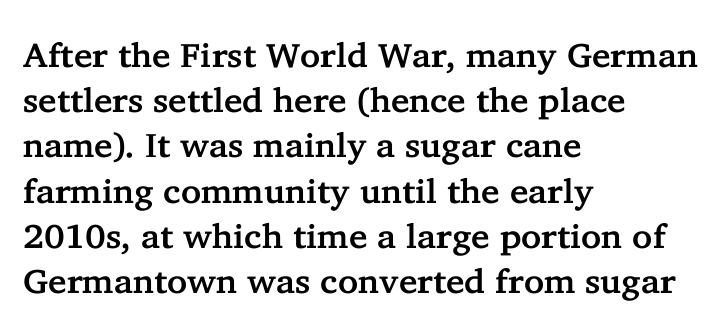
Normally led — the rows are evenly, conventionally spaced. The line texture is even and compact thanks to regular tracking. Italic: no, the glyphs are upright roman. A student would call this left alignment; a typographer would say flush left, rag right.
